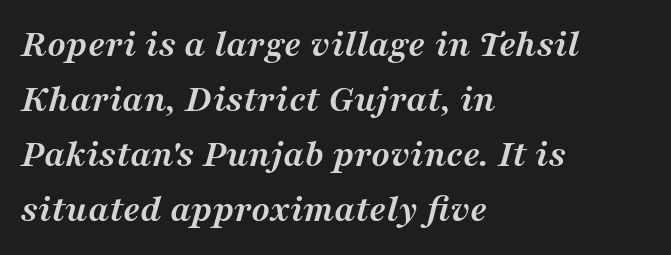
{"serif": "yes", "italic": "yes", "lean": "right", "slant_degrees": 16, "bold": "yes", "weight": "semibold", "width": "normal", "stroke_contrast": "medium", "x_height": "medium", "monospaced": "no", "underline": "no", "align": "left", "line_spacing": "normal", "line_spacing_ratio": 1.41, "letter_spacing": "normal", "letter_spacing_em": 0.0, "glyph_px": 39}
